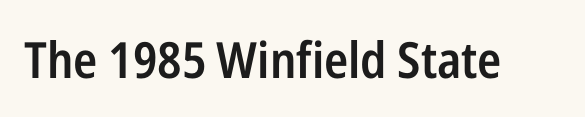
The image shows 50 px semibold, condensed sans-serif type, upright; set normal letter spacing, not underlined; low stroke contrast and a medium x-height.
